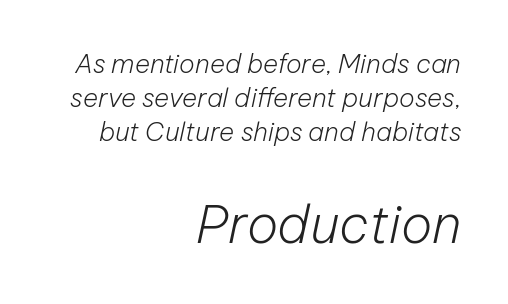
One-word summary of the alignment: right. Looking at the ascenders, they clearly lean. Proportional: the letters do not fall into vertical columns. These two chunks differ in scale, with the bottom chunk taking the larger measure.
